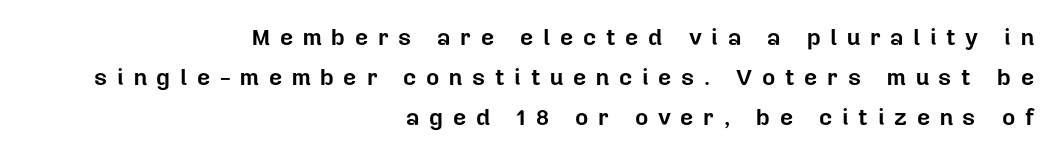
If you drew a line through each stem, it would be perfectly vertical. Stroke thickness is high; the sample reads as a true bold. Display-style spreading of the glyphs; the letterfit is very open. Glance below the letters and you will spot only blank space.
